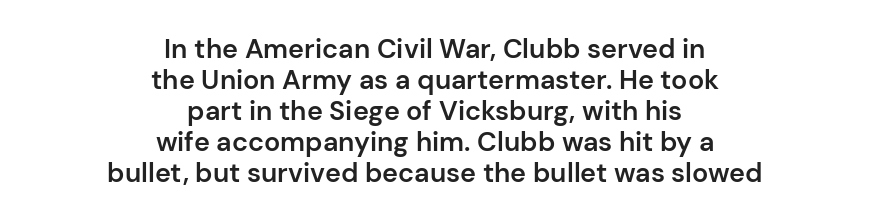
Q: Is the text bold? A: Semi-bold.
Q: Is the text italic (slanted)? A: No, it is upright.
Q: Is the text underlined? A: No.
Q: How is the paragraph aligned? A: Centered.
Q: Is the spacing between letters normal or unusually wide? A: Normal.
Q: Is the spacing between lines tight, normal or loose? A: Tight.
